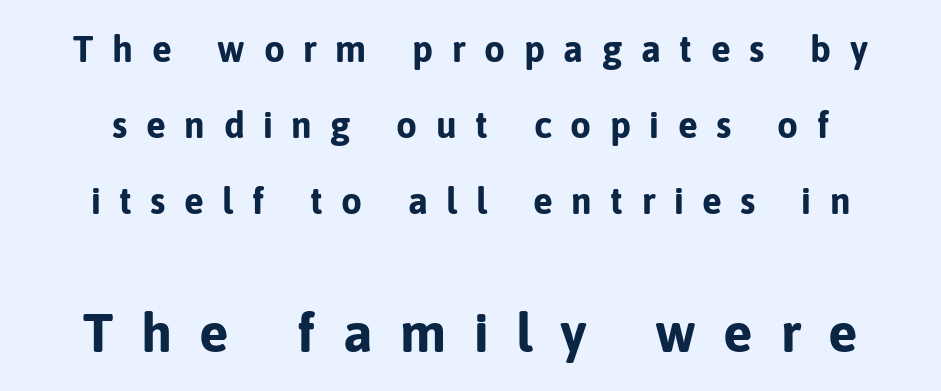
Tracking here is generous; glyphs stand well apart from one another. Is the lower block the larger one? Yes — the lower block carries the bigger type. Does the lettering tilt? It doesn't — this is upright. Widely set lines give the paragraph a tall, airy silhouette. Do the characters align in a grid? No, the font is proportional. What kind of face is this? One without serifs — a sans.
